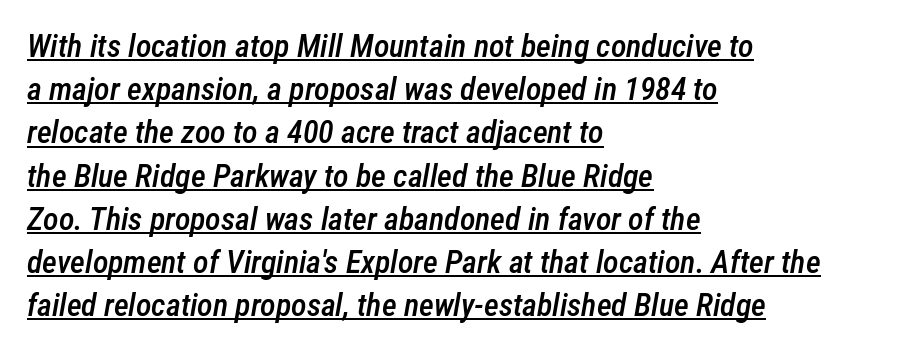
The image shows 32 px semibold, condensed type, italic (leaning right); set left-aligned, normal line spacing (1.35x), normal letter spacing, underlined; low stroke contrast and a medium x-height.
